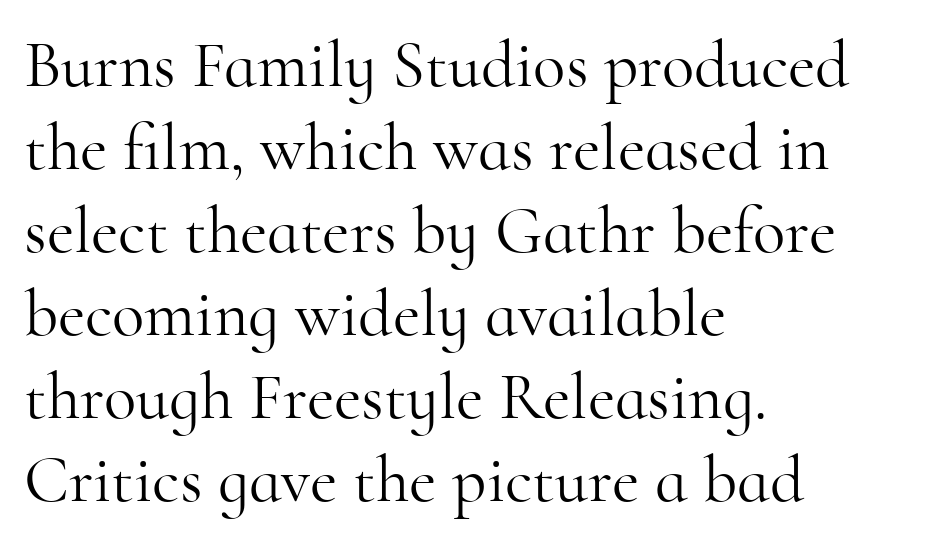
{"serif": "yes", "italic": "no", "bold": "no", "weight": "light", "width": "normal", "stroke_contrast": "high", "x_height": "small", "monospaced": "no", "underline": "no", "align": "left", "line_spacing_ratio": 1.24, "letter_spacing": "normal", "letter_spacing_em": 0.0, "glyph_px": 67}
